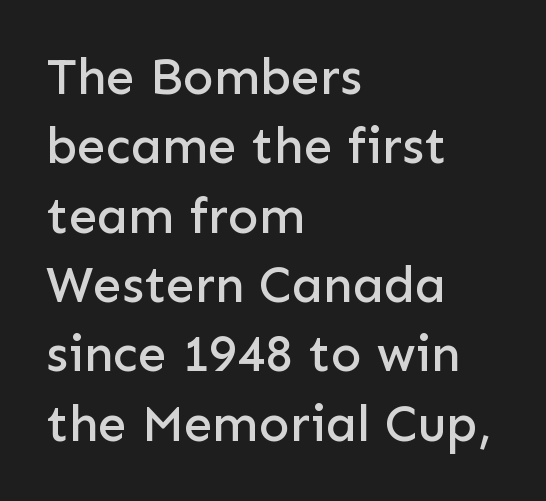
{"serif": "no", "italic": "no", "width": "normal", "stroke_contrast": "low", "x_height": "medium", "monospaced": "no", "underline": "no", "align": "left", "line_spacing": "normal", "line_spacing_ratio": 1.36, "letter_spacing": "normal", "letter_spacing_em": 0.0, "glyph_px": 51}
